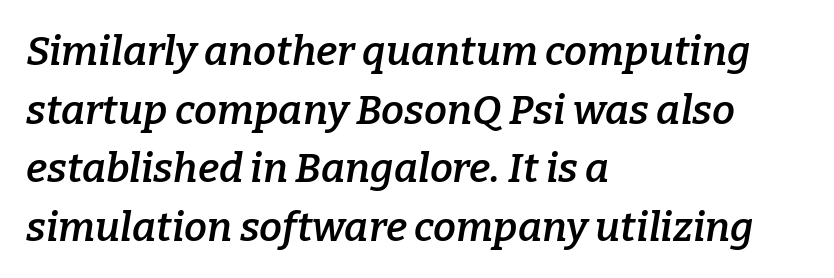
Q: Is the text bold? A: Semi-bold.
Q: Is the text italic (slanted)? A: Yes, it leans right by about 9 degrees.
Q: Is the typeface a serif or a sans-serif typeface? A: Serif.
Q: Is the text underlined? A: No.
Q: How is the paragraph aligned? A: Left-aligned.
Q: Is the spacing between letters normal or unusually wide? A: Normal.
Q: Is the spacing between lines tight, normal or loose? A: Normal.
Q: Width (condensed, normal, or wide)? A: Normal.
Q: Stroke contrast? A: Low.
Q: x-height? A: Medium.
Q: Monospaced? A: No.
